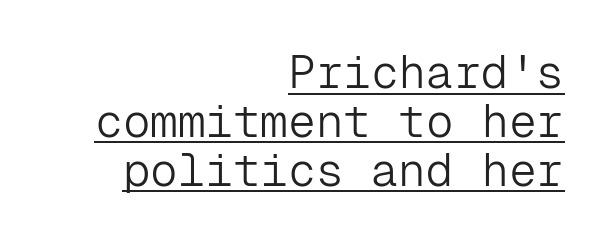
These glyphs show unthickened strokes, regular width or finer. Students, observe: this is what under-led, compact text looks like. The letterforms sit shoulder to shoulder at normal distance. Looks like someone drew a line under every word here.
